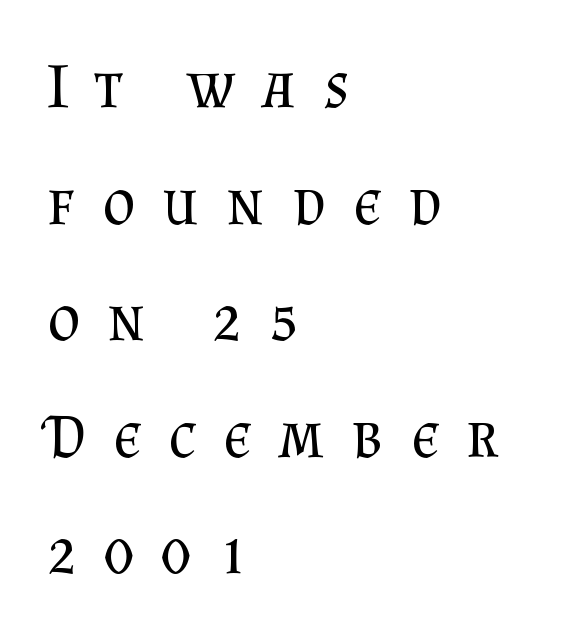
Note the varied advance widths — an 'i' is clearly narrower than an 'm'. In CSS terms this would be text-align: left. This rendering features lettering with no underline. A light-to-regular cut is what we see here.
